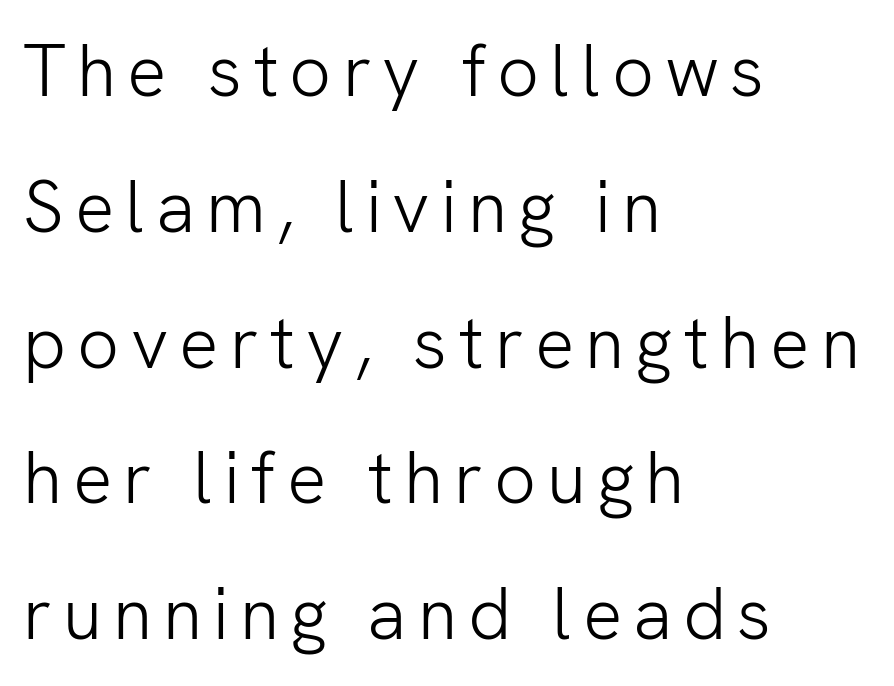
Q: Is the text bold? A: No.
Q: Is the text italic (slanted)? A: No, it is upright.
Q: Is the typeface a serif or a sans-serif typeface? A: Sans-serif.
Q: Is the text underlined? A: No.
Q: How is the paragraph aligned? A: Left-aligned.
Q: Width (condensed, normal, or wide)? A: Normal.
Q: Stroke contrast? A: Low.
Q: x-height? A: Medium.
Q: Monospaced? A: No.
